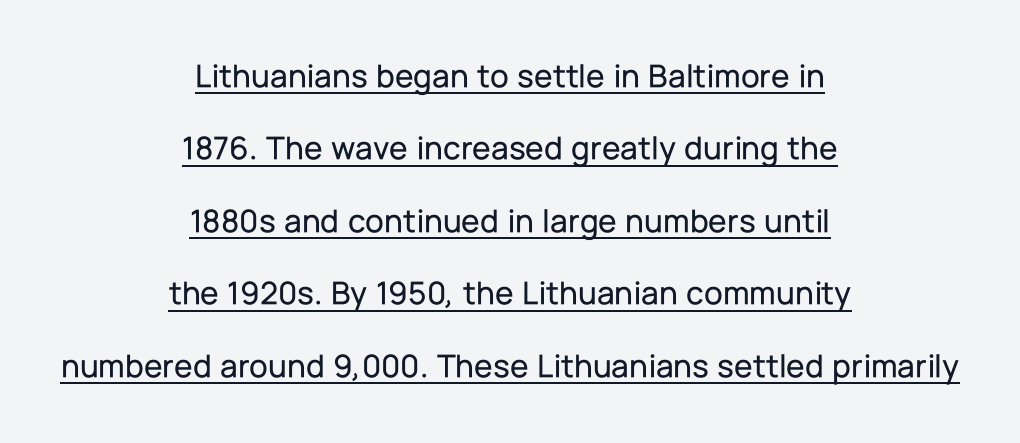
Q: Is the text italic (slanted)? A: No, it is upright.
Q: Is the typeface a serif or a sans-serif typeface? A: Sans-serif.
Q: Is the text underlined? A: Yes.
Q: How is the paragraph aligned? A: Centered.
Q: Is the spacing between letters normal or unusually wide? A: Normal.
Q: Is the spacing between lines tight, normal or loose? A: Loose.
Q: Width (condensed, normal, or wide)? A: Normal.
Q: Stroke contrast? A: Low.
Q: x-height? A: Medium.
Q: Monospaced? A: No.
